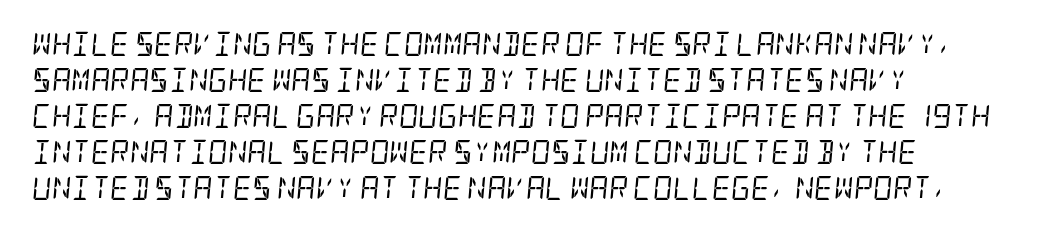
The image shows 24 px text type, italic (leaning right); set left-aligned, normal line spacing (1.5x), normal letter spacing, not underlined.
